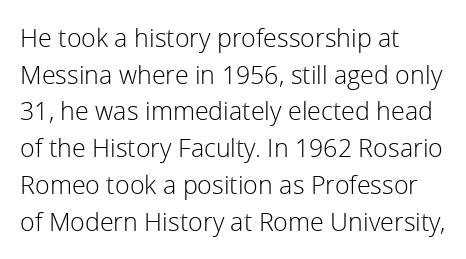
{"italic": "no", "bold": "no", "underline": "no", "align": "left", "line_spacing": "normal", "line_spacing_ratio": 1.47, "letter_spacing": "normal", "letter_spacing_em": 0.0, "glyph_px": 25}
